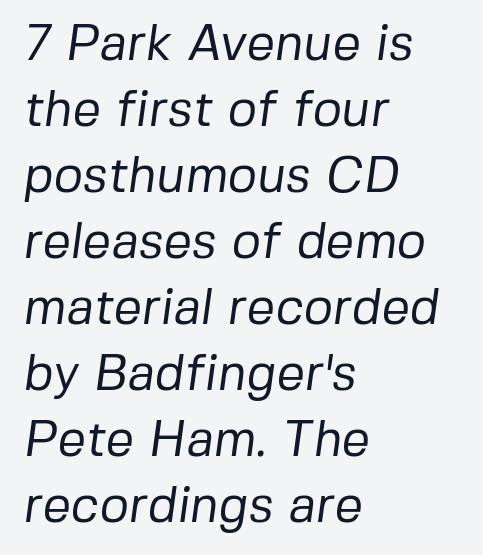
Q: Is the text bold? A: No.
Q: Is the typeface a serif or a sans-serif typeface? A: Sans-serif.
Q: Is the text underlined? A: No.
Q: How is the paragraph aligned? A: Left-aligned.
Q: Is the spacing between letters normal or unusually wide? A: Normal.
Q: Is the spacing between lines tight, normal or loose? A: Normal.
Q: Width (condensed, normal, or wide)? A: Normal.
Q: Stroke contrast? A: Low.
Q: x-height? A: Medium.
Q: Monospaced? A: No.
